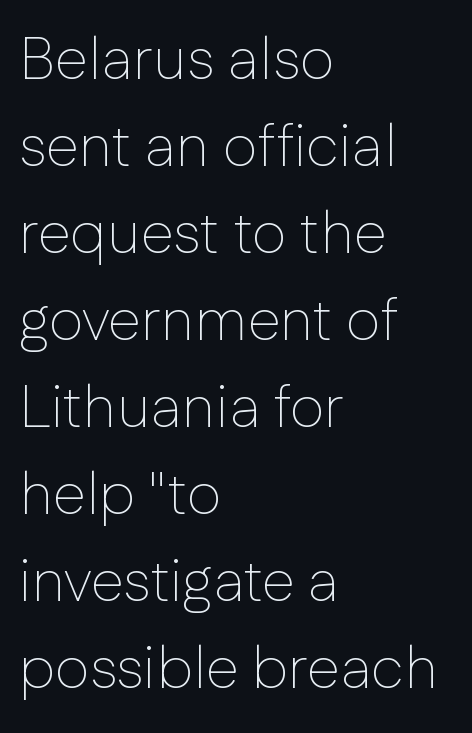
The image shows 60 px thin sans-serif type, upright; set left-aligned, normal line spacing (1.45x), normal letter spacing, not underlined; low stroke contrast and a medium x-height.
